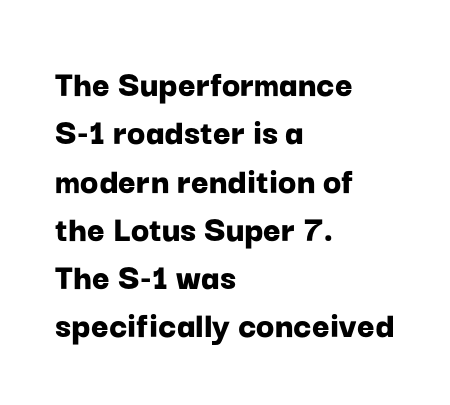
Q: Is the text bold? A: Yes.
Q: Is the text italic (slanted)? A: No, it is upright.
Q: Is the typeface a serif or a sans-serif typeface? A: Sans-serif.
Q: Is the text underlined? A: No.
Q: How is the paragraph aligned? A: Left-aligned.
Q: Is the spacing between letters normal or unusually wide? A: Normal.
Q: Is the spacing between lines tight, normal or loose? A: Normal.
Q: Width (condensed, normal, or wide)? A: Normal.
Q: Stroke contrast? A: Low.
Q: x-height? A: Medium.
Q: Monospaced? A: No.
